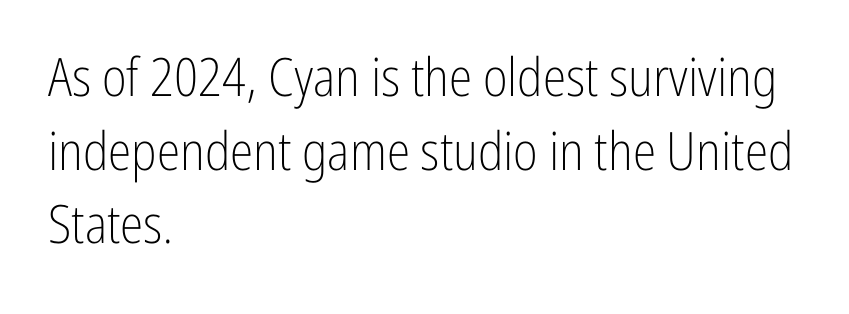
The image shows 53 px light, condensed sans-serif type, upright; set left-aligned, normal line spacing (1.39x), normal letter spacing, not underlined; low stroke contrast and a medium x-height.
